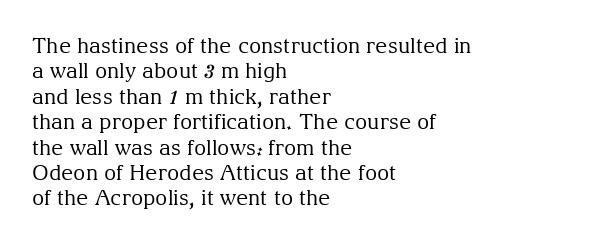
{"italic": "no", "bold": "no", "underline": "no", "align": "left", "line_spacing_ratio": 1.21, "letter_spacing": "normal", "letter_spacing_em": 0.0, "glyph_px": 21}
